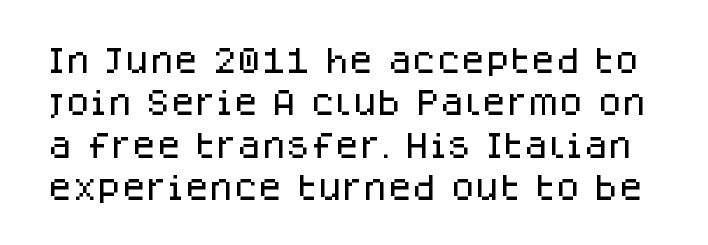
{"serif": "no", "italic": "no", "width": "normal", "stroke_contrast": "low", "x_height": "large", "monospaced": "no", "underline": "no", "line_spacing": "normal", "line_spacing_ratio": 1.51, "letter_spacing": "normal", "letter_spacing_em": 0.0, "glyph_px": 28}
